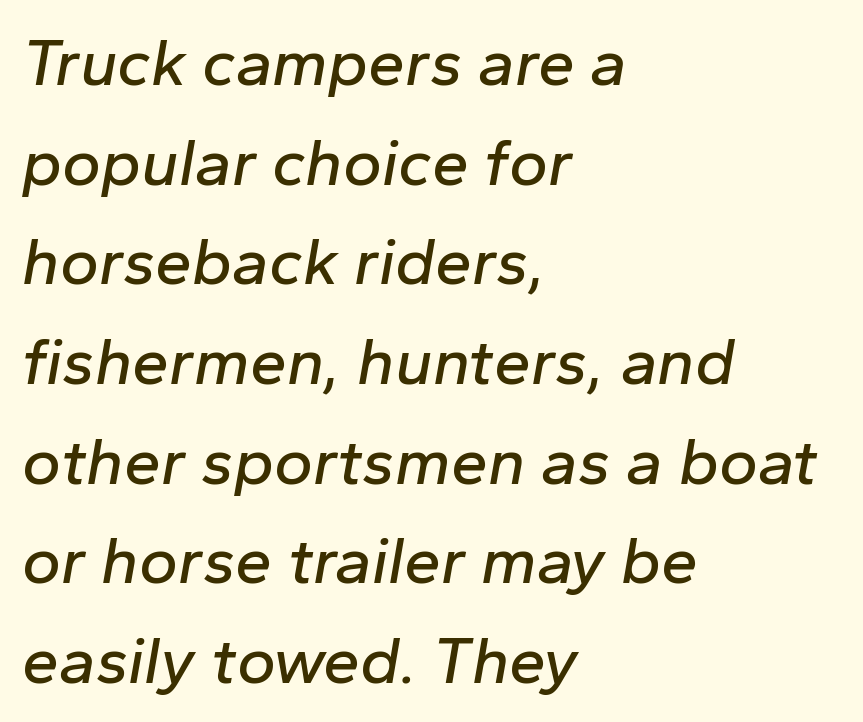
The image shows 66 px text type, italic (leaning right); set left-aligned, normal line spacing (1.51x), normal letter spacing, not underlined; low stroke contrast and a medium x-height.
